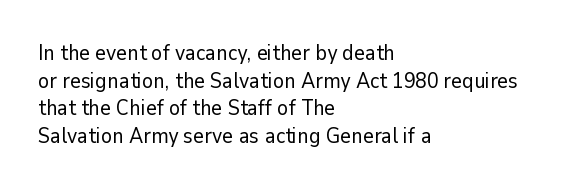
{"italic": "no", "bold": "no", "underline": "no", "align": "left", "line_spacing": "normal", "line_spacing_ratio": 1.32, "letter_spacing": "normal", "letter_spacing_em": 0.0, "glyph_px": 21}
